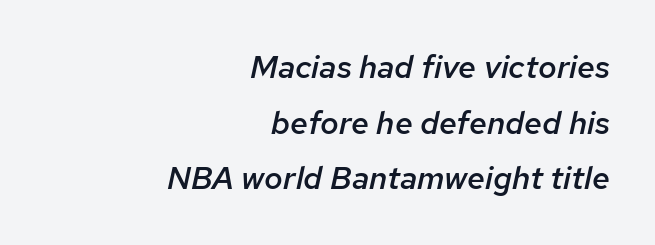
Q: Is the text bold? A: Semi-bold.
Q: Is the text italic (slanted)? A: Yes, it leans right by about 12 degrees.
Q: Is the text underlined? A: No.
Q: How is the paragraph aligned? A: Right-aligned.
Q: Is the spacing between letters normal or unusually wide? A: Normal.
Q: Width (condensed, normal, or wide)? A: Normal.
Q: Stroke contrast? A: Low.
Q: x-height? A: Medium.
Q: Monospaced? A: No.
